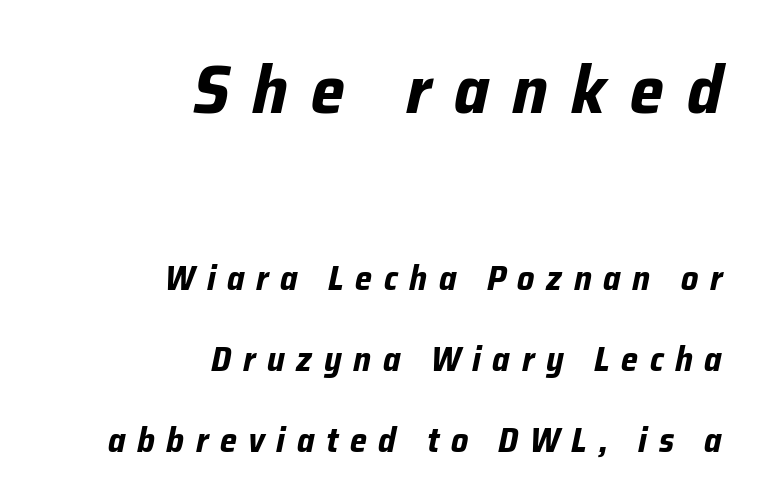
Q: Is the text bold? A: Yes.
Q: Is the text italic (slanted)? A: Yes, it leans right by about 12 degrees.
Q: Is the text underlined? A: No.
Q: How is the paragraph aligned? A: Right-aligned.
Q: Is the spacing between letters normal or unusually wide? A: Unusually wide.
Q: Is the spacing between lines tight, normal or loose? A: Loose.
Q: Which block of text is set in a larger size, the first (top) or the second (bottom)? A: The first (top) one.
Q: Width (condensed, normal, or wide)? A: Normal.
Q: Stroke contrast? A: Low.
Q: x-height? A: Medium.
Q: Monospaced? A: No.
